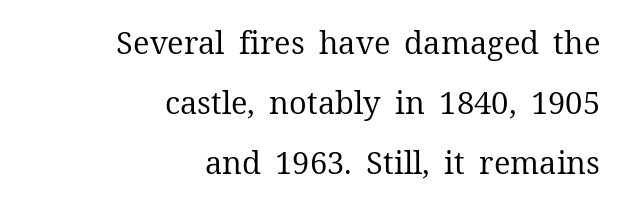
{"serif": "yes", "italic": "no", "bold": "no", "weight": "regular", "width": "normal", "stroke_contrast": "medium", "x_height": "medium", "monospaced": "no", "underline": "no", "align": "right", "line_spacing": "loose", "line_spacing_ratio": 1.93, "letter_spacing": "normal", "letter_spacing_em": 0.0, "glyph_px": 31}
